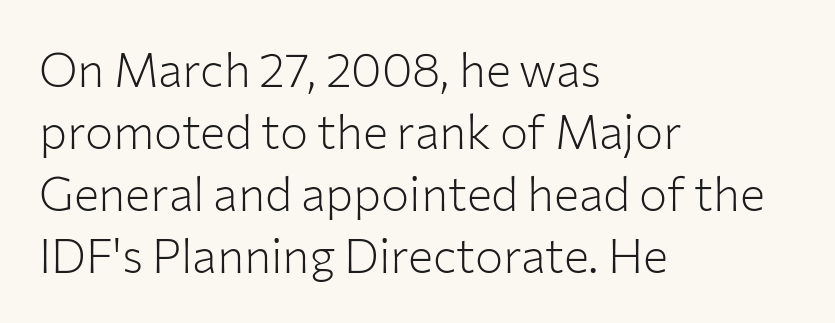
{"serif": "no", "italic": "no", "bold": "no", "weight": "light", "width": "normal", "stroke_contrast": "low", "x_height": "medium", "monospaced": "no", "underline": "no", "align": "left", "line_spacing": "normal", "line_spacing_ratio": 1.32, "letter_spacing": "normal", "letter_spacing_em": 0.0, "glyph_px": 47}
